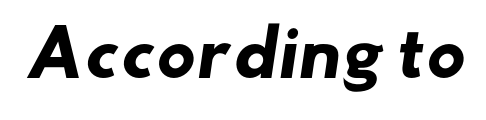
The image shows 62 px heavy, wide sans-serif type; set normal letter spacing, not underlined; low stroke contrast and a small x-height.
